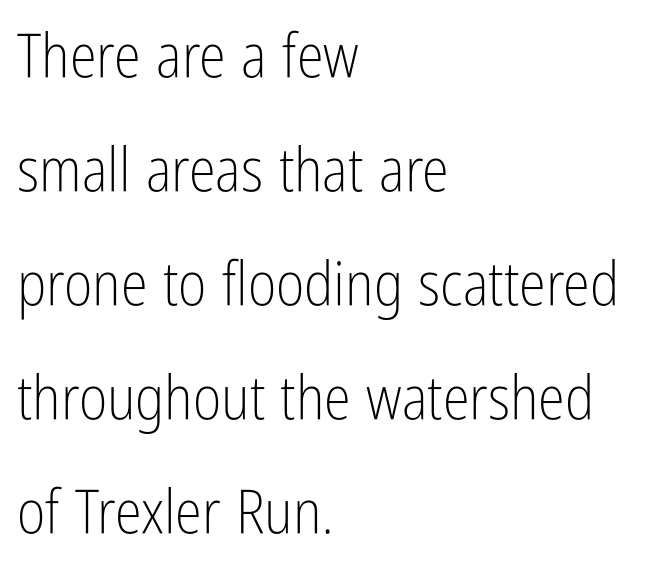
Q: Is the text bold? A: No.
Q: Is the text italic (slanted)? A: No, it is upright.
Q: Is the typeface a serif or a sans-serif typeface? A: Sans-serif.
Q: Is the text underlined? A: No.
Q: How is the paragraph aligned? A: Left-aligned.
Q: Is the spacing between letters normal or unusually wide? A: Normal.
Q: Width (condensed, normal, or wide)? A: Condensed.
Q: Stroke contrast? A: Low.
Q: x-height? A: Medium.
Q: Monospaced? A: No.
